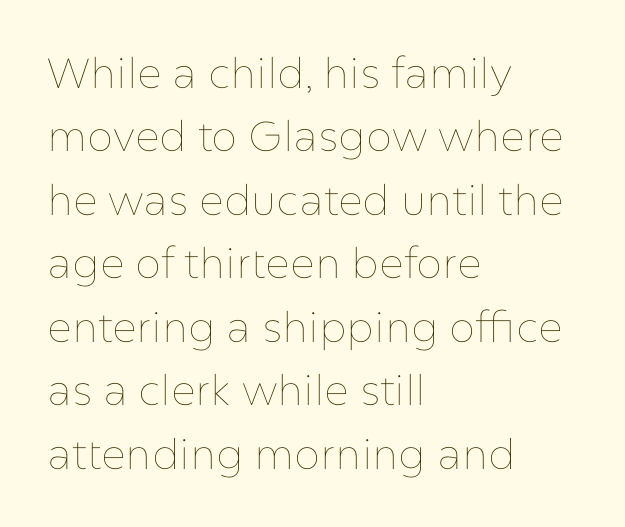
{"italic": "no", "bold": "no", "weight": "thin", "width": "normal", "stroke_contrast": "low", "x_height": "medium", "monospaced": "no", "underline": "no", "align": "left", "line_spacing": "normal", "line_spacing_ratio": 1.51, "letter_spacing": "normal", "letter_spacing_em": 0.0, "glyph_px": 42}
